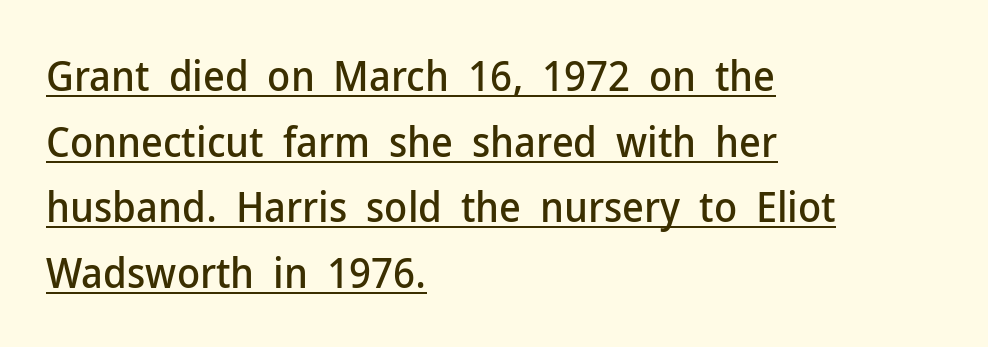
Q: Is the text italic (slanted)? A: No, it is upright.
Q: Is the typeface a serif or a sans-serif typeface? A: Sans-serif.
Q: Is the text underlined? A: Yes.
Q: How is the paragraph aligned? A: Left-aligned.
Q: Is the spacing between letters normal or unusually wide? A: Normal.
Q: Is the spacing between lines tight, normal or loose? A: Normal.
Q: Width (condensed, normal, or wide)? A: Normal.
Q: Stroke contrast? A: Low.
Q: x-height? A: Medium.
Q: Monospaced? A: No.
